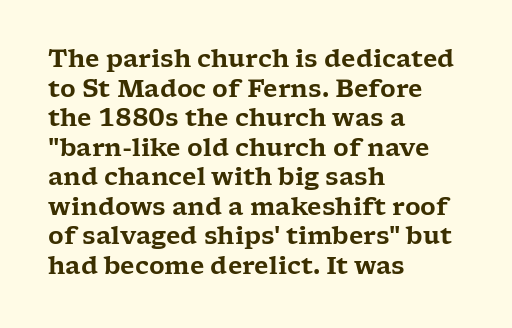
Q: Is the text italic (slanted)? A: No, it is upright.
Q: Is the text underlined? A: No.
Q: How is the paragraph aligned? A: Left-aligned.
Q: Is the spacing between letters normal or unusually wide? A: Normal.
